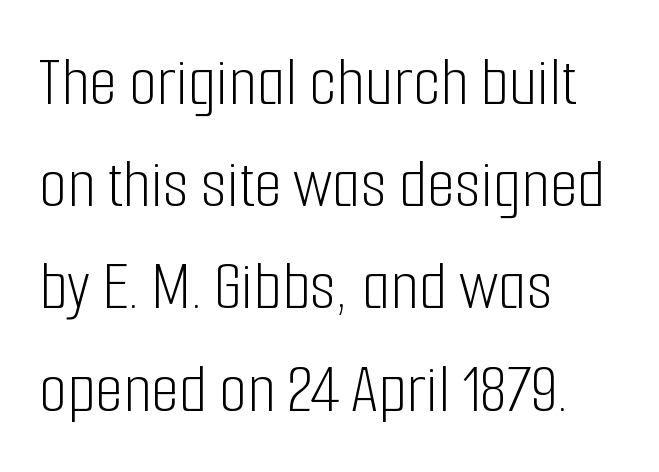
The image shows 72 px light, condensed sans-serif type, upright; set left-aligned, normal line spacing (1.42x), normal letter spacing, not underlined; low stroke contrast and a medium x-height.
